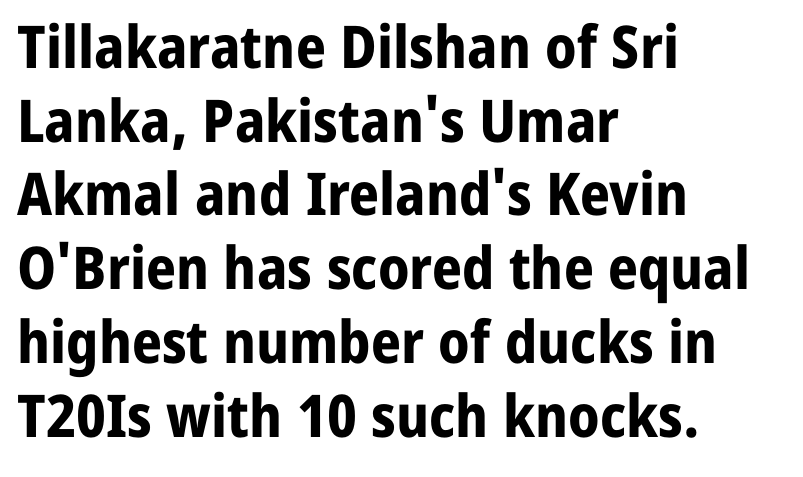
{"serif": "no", "italic": "no", "bold": "yes", "weight": "bold", "width": "normal", "stroke_contrast": "low", "x_height": "medium", "monospaced": "no", "underline": "no", "align": "left", "line_spacing": "normal", "line_spacing_ratio": 1.25, "letter_spacing": "normal", "letter_spacing_em": 0.0, "glyph_px": 59}
